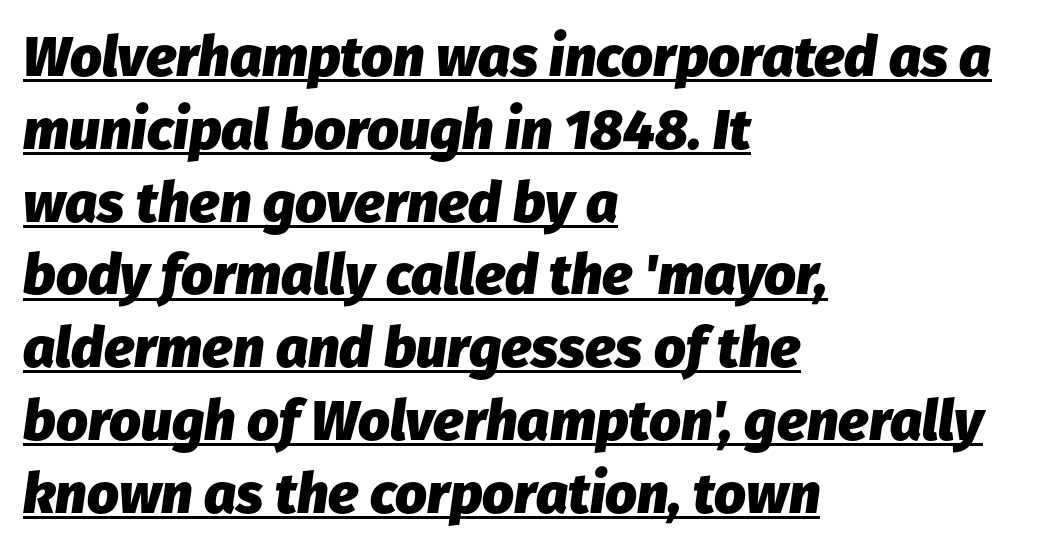
The image shows 56 px heavy type, italic (leaning right); set left-aligned, normal line spacing (1.3x), normal letter spacing, underlined; low stroke contrast and a medium x-height.
